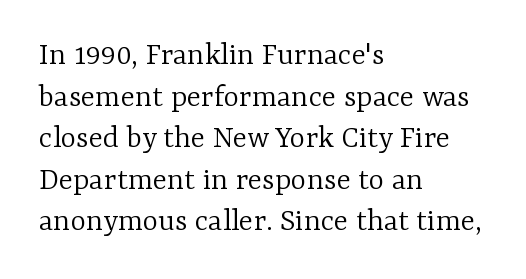
Every character sits straight up, as roman type does. Type style note: has serifs. Regular leading. Letter spacing: default.
